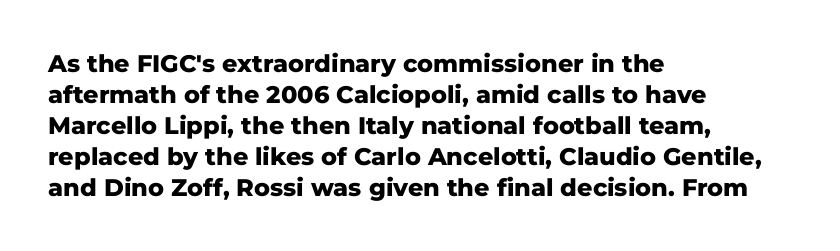
Q: Is the text bold? A: Yes.
Q: Is the text italic (slanted)? A: No, it is upright.
Q: Is the text underlined? A: No.
Q: How is the paragraph aligned? A: Left-aligned.
Q: Is the spacing between letters normal or unusually wide? A: Normal.
Q: Is the spacing between lines tight, normal or loose? A: Normal.
